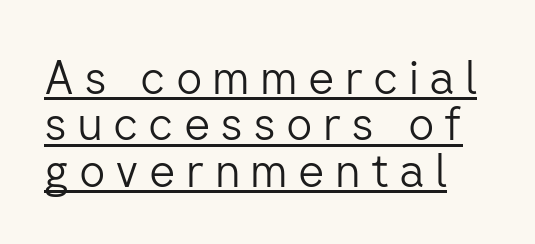
Proportional: the letters do not fall into vertical columns. Notice how a bar underscores the lettering throughout. Tightly led — the rows are bunched. Tracking here is generous; glyphs stand well apart from one another.
